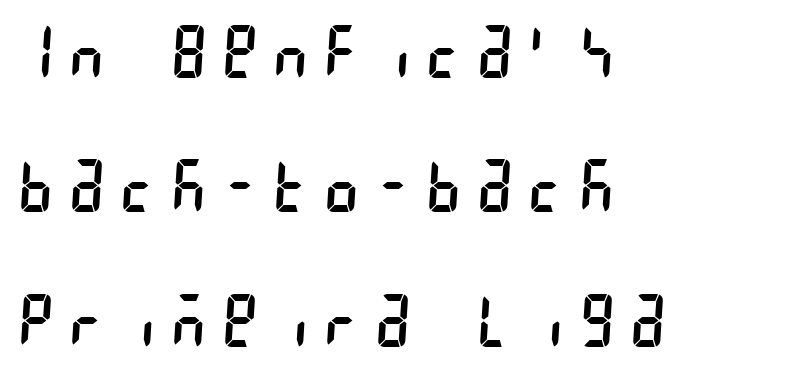
The image shows 70 px regular-weight, condensed sans-serif type; set left-aligned, loose line spacing (1.92x), unusually wide letter spacing (+0.26 em), not underlined; low stroke contrast and a large x-height.
